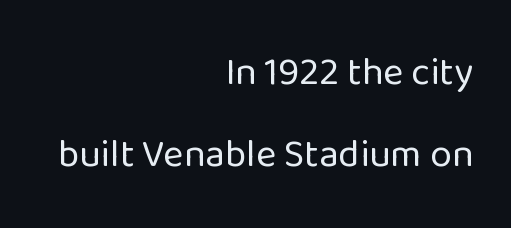
The image shows 39 px regular-weight sans-serif type, upright; set right-aligned, loose line spacing (2.09x), normal letter spacing, not underlined; low stroke contrast and a medium x-height.
